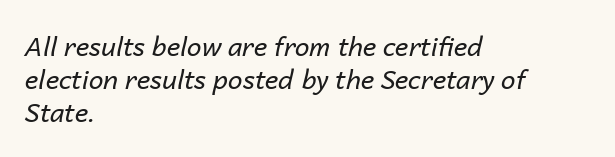
Q: Is the text bold? A: No.
Q: Is the text italic (slanted)? A: Yes, it leans right by about 14 degrees.
Q: Is the text underlined? A: No.
Q: How is the paragraph aligned? A: Left-aligned.
Q: Is the spacing between letters normal or unusually wide? A: Normal.
Q: Is the spacing between lines tight, normal or loose? A: Normal.
